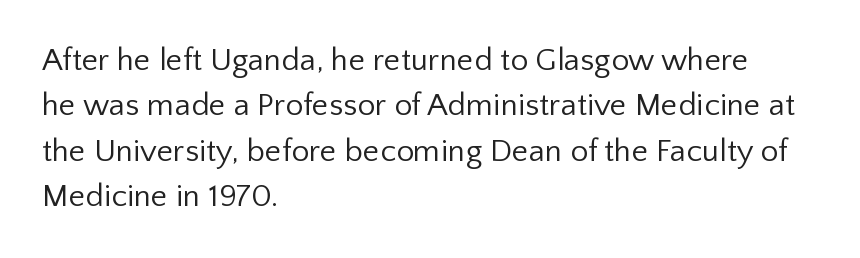
The image shows 32 px regular-weight sans-serif type, upright; set left-aligned, normal line spacing (1.42x), normal letter spacing, not underlined; low stroke contrast and a medium x-height.
